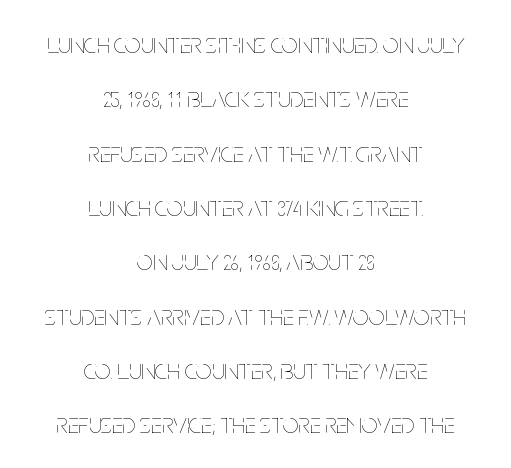
Q: Is the text bold? A: No.
Q: Is the text italic (slanted)? A: No, it is upright.
Q: Is the text underlined? A: No.
Q: How is the paragraph aligned? A: Centered.
Q: Is the spacing between letters normal or unusually wide? A: Normal.
Q: Is the spacing between lines tight, normal or loose? A: Loose.
Q: Width (condensed, normal, or wide)? A: Condensed.
Q: Stroke contrast? A: Low.
Q: x-height? A: Large.
Q: Monospaced? A: No.
